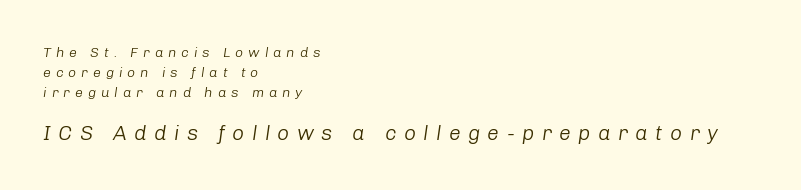
Q: Is the text bold? A: No.
Q: Is the text italic (slanted)? A: Yes, it leans right by about 8 degrees.
Q: Is the text underlined? A: No.
Q: How is the paragraph aligned? A: Left-aligned.
Q: Is the spacing between letters normal or unusually wide? A: Unusually wide.
Q: Is the spacing between lines tight, normal or loose? A: Normal.
Q: Which block of text is set in a larger size, the first (top) or the second (bottom)? A: The second (bottom) one.
